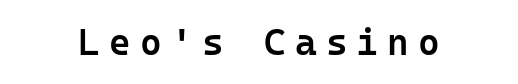
Q: Is the text bold? A: Semi-bold.
Q: Is the text italic (slanted)? A: No, it is upright.
Q: Is the typeface a serif or a sans-serif typeface? A: Sans-serif.
Q: Is the text underlined? A: No.
Q: Is the spacing between letters normal or unusually wide? A: Unusually wide.
Q: Width (condensed, normal, or wide)? A: Normal.
Q: Stroke contrast? A: Low.
Q: x-height? A: Medium.
Q: Monospaced? A: Yes.
